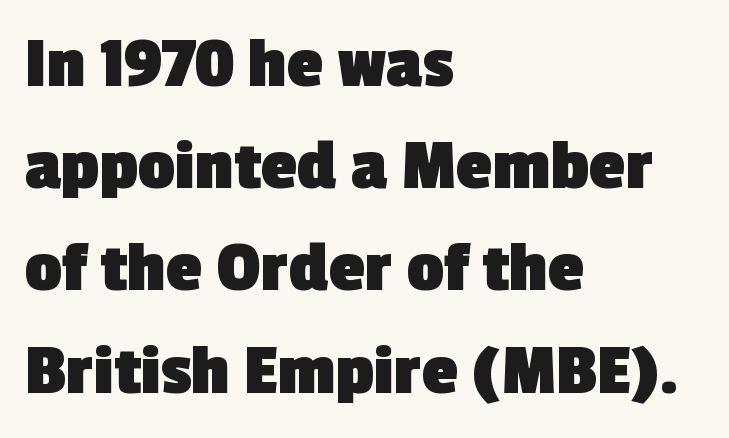
The image shows 73 px heavy sans-serif type; set left-aligned, normal line spacing (1.4x), normal letter spacing, not underlined; a medium x-height.
